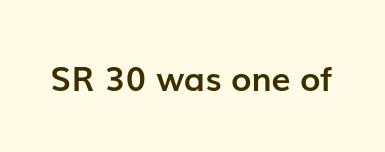
Q: Is the text bold? A: Yes.
Q: Is the text italic (slanted)? A: No, it is upright.
Q: Is the typeface a serif or a sans-serif typeface? A: Sans-serif.
Q: Is the text underlined? A: No.
Q: Is the spacing between letters normal or unusually wide? A: Normal.
Q: Width (condensed, normal, or wide)? A: Normal.
Q: Stroke contrast? A: Low.
Q: x-height? A: Medium.
Q: Monospaced? A: No.
